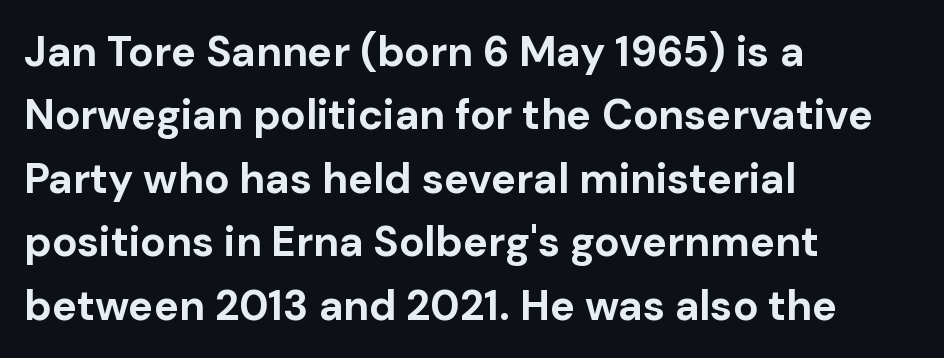
{"serif": "no", "italic": "no", "bold": "yes", "weight": "bold", "width": "normal", "stroke_contrast": "low", "x_height": "medium", "monospaced": "no", "underline": "no", "align": "left", "line_spacing": "normal", "line_spacing_ratio": 1.51, "letter_spacing": "normal", "letter_spacing_em": 0.0, "glyph_px": 42}
